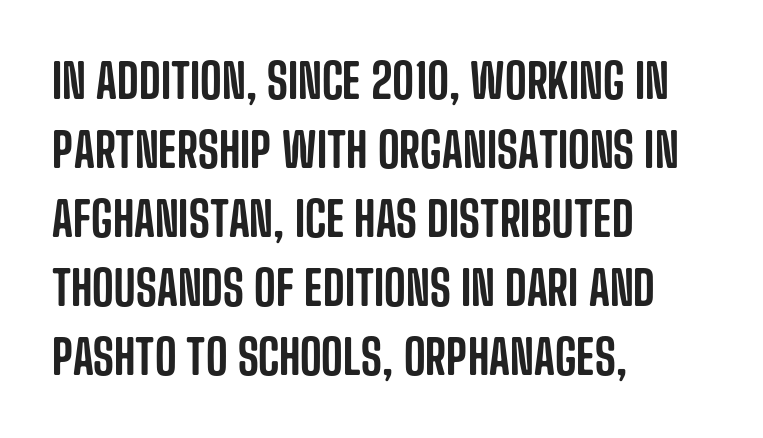
Q: Is the text italic (slanted)? A: No, it is upright.
Q: Is the typeface a serif or a sans-serif typeface? A: Sans-serif.
Q: Is the text underlined? A: No.
Q: How is the paragraph aligned? A: Left-aligned.
Q: Is the spacing between letters normal or unusually wide? A: Normal.
Q: Is the spacing between lines tight, normal or loose? A: Normal.
Q: Width (condensed, normal, or wide)? A: Condensed.
Q: Stroke contrast? A: Low.
Q: x-height? A: Large.
Q: Monospaced? A: No.
